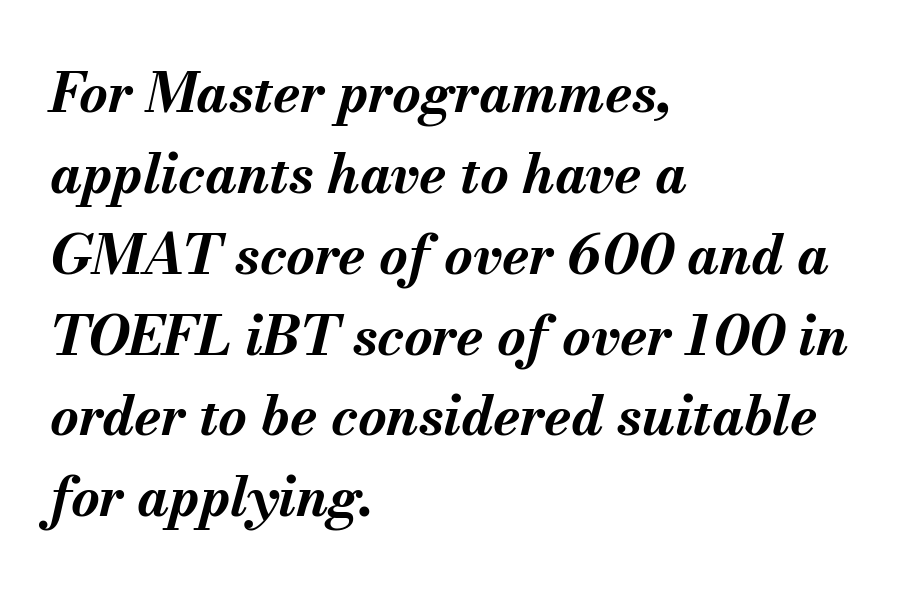
Compared with typical body copy, the letter spacing here is the same. Check the space under the baseline: it is left empty. Line spacing here is normal. The text carries the slant typical of an italic or oblique font. Spacing verdict: proportional, widths tailored to each character. A student would call this left alignment; a typographer would say flush left, rag right.
